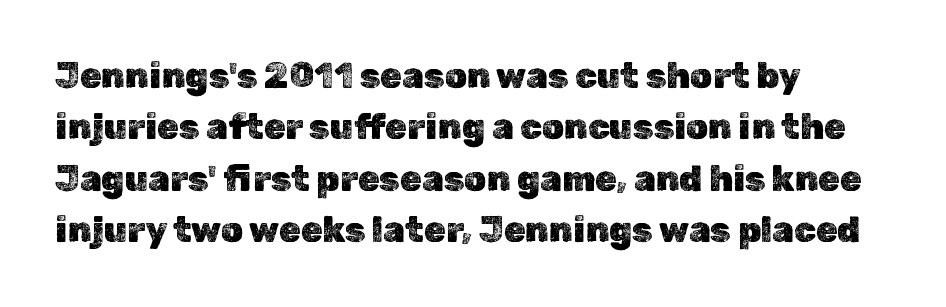
Just letters on the line, the space beneath them empty. Summary of vertical rhythm: regular, with standard interline spacing. The typesetter chose a ragged-right arrangement here. Posture: straight, roman, zero tilt. The rendering keeps characters at their native spacing. Varying glyph widths throughout — classic text-font behaviour.
